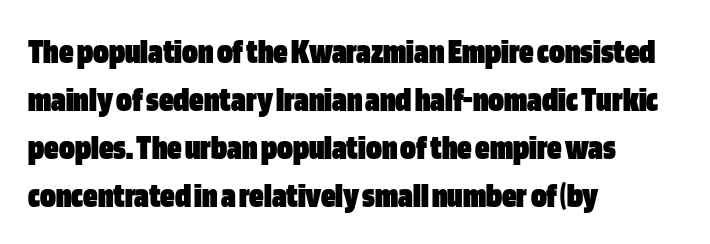
{"serif": "no", "italic": "no", "bold": "yes", "weight": "heavy", "width": "condensed", "stroke_contrast": "low", "x_height": "large", "monospaced": "no", "underline": "no", "align": "left", "line_spacing": "normal", "line_spacing_ratio": 1.33, "letter_spacing": "normal", "letter_spacing_em": 0.0, "glyph_px": 36}
